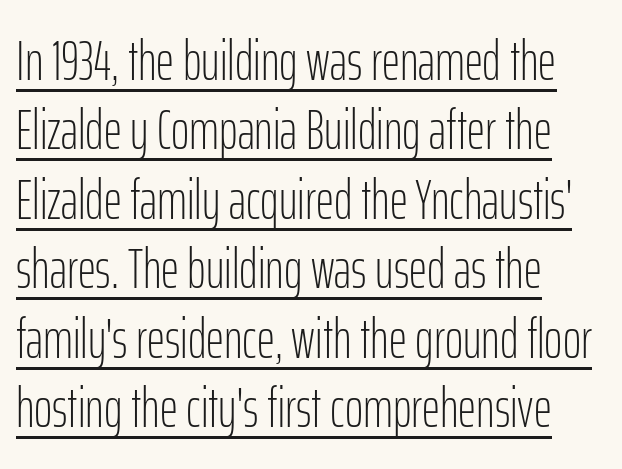
Look at the tracking — it's just the regular setting, nothing added. This sample has the flowing, uneven cadence of proportional lettering. Caption: lettering with a line underneath. Italic: no, the glyphs are upright roman.
